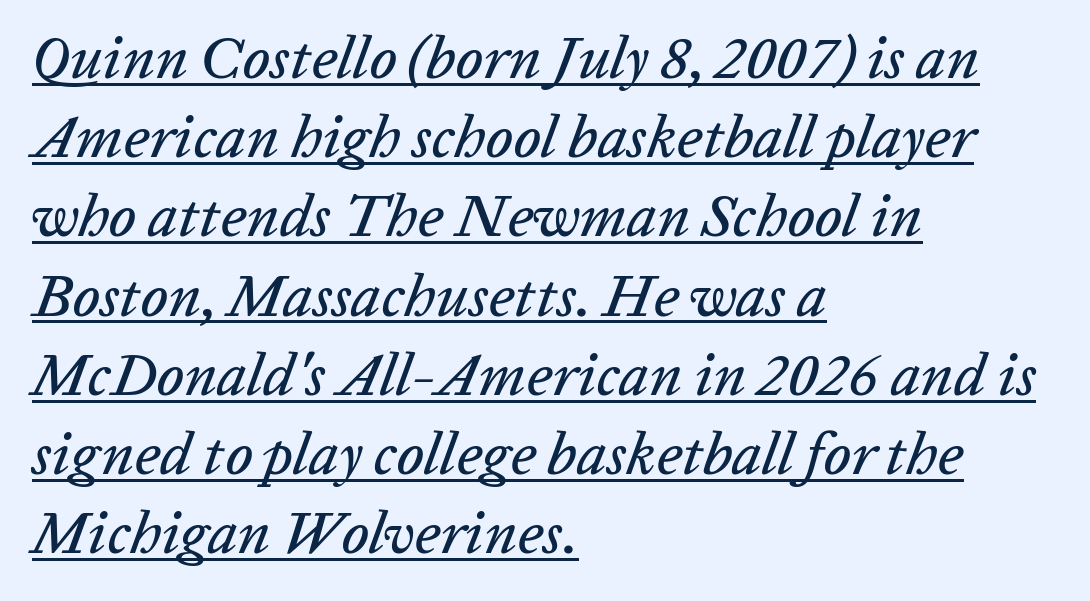
You can see a thin bar hugging the bottom of the glyphs. The typography opts for an oblique posture over an upright one. Glyph-to-glyph distance matches everyday printed text. These lines sit exactly where default settings would place them. A typesetter would call this proportional, since set widths differ per character.
